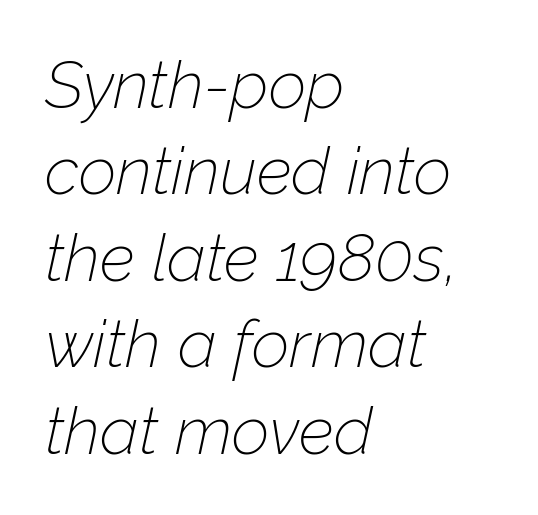
Q: Is the text bold? A: No.
Q: Is the text italic (slanted)? A: Yes, it leans right by about 12 degrees.
Q: Is the text underlined? A: No.
Q: How is the paragraph aligned? A: Left-aligned.
Q: Is the spacing between letters normal or unusually wide? A: Normal.
Q: Is the spacing between lines tight, normal or loose? A: Normal.
Q: Width (condensed, normal, or wide)? A: Normal.
Q: Stroke contrast? A: Low.
Q: x-height? A: Medium.
Q: Monospaced? A: No.
